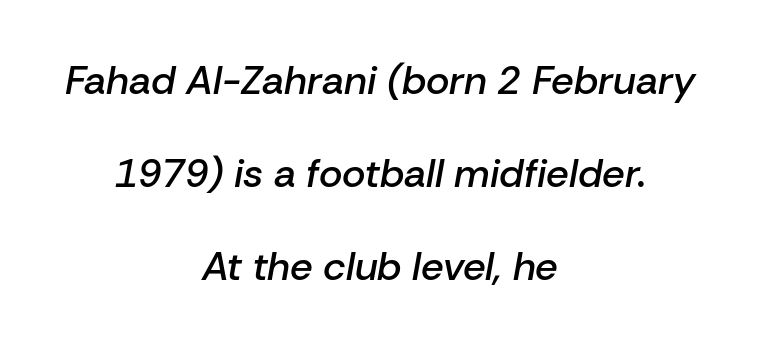
The image shows 40 px semibold type, italic (leaning right); set centered, loose line spacing (2.32x), normal letter spacing, not underlined; low stroke contrast and a medium x-height.
